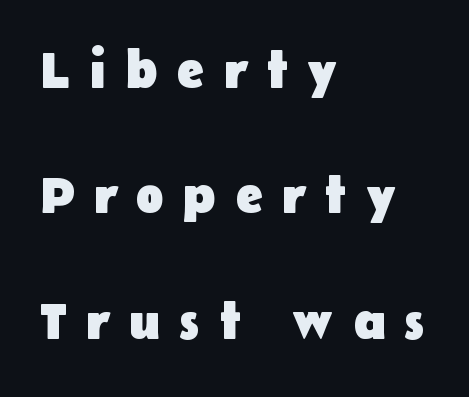
The image shows 52 px heavy sans-serif type, upright; set left-aligned, loose line spacing (2.41x), unusually wide letter spacing (+0.37 em), not underlined; low stroke contrast and a medium x-height.
